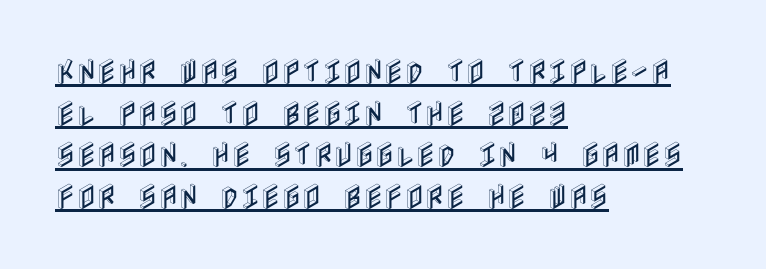
Q: Is the text italic (slanted)? A: No, it is upright.
Q: Is the text underlined? A: Yes.
Q: How is the paragraph aligned? A: Left-aligned.
Q: Is the spacing between letters normal or unusually wide? A: Normal.
Q: Is the spacing between lines tight, normal or loose? A: Normal.
Q: Width (condensed, normal, or wide)? A: Condensed.
Q: x-height? A: Large.
